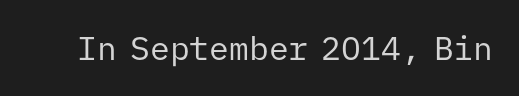
When letters stand straight like this, we call the style roman or upright. Examine the stroke ends and you'll find no serifs. No extra tracking has been applied to these lines. Ink coverage per letter is moderate at most. Think of a typewriter: that constant character pitch is what you see here.
